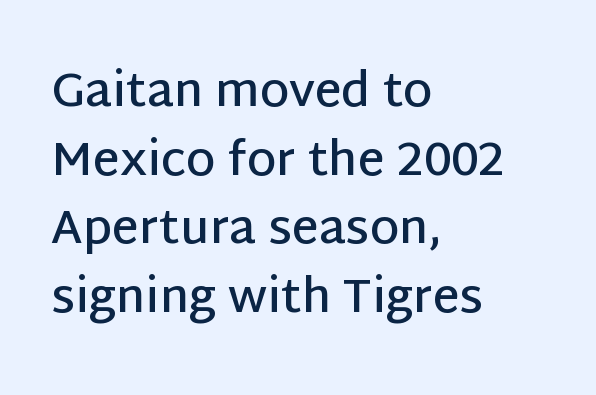
The space beneath each line is pristine and unruled. Interline gaps are of average width in this sample. The paragraph has a hard left edge and a soft right edge. Letterform terminals end flat and unadorned throughout the passage. A somewhat darkened texture: the type is semibold rather than bold.
